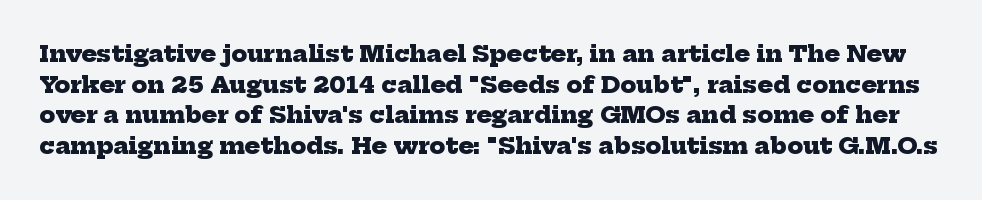
The image shows 23 px bold type; set normal line spacing (1.33x), normal letter spacing, not underlined.
